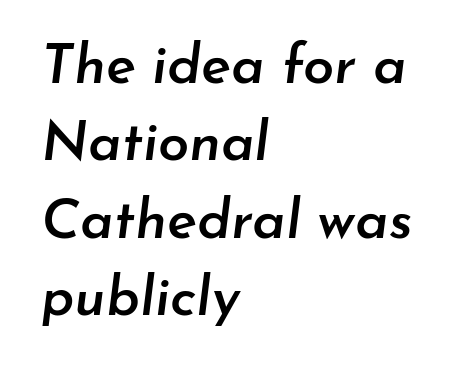
You could not count columns in this text — the font is proportionally spaced. The baseline area is clear. A classic flush-left, rag-right setting is used for this passage. The line texture is even and compact thanks to regular tracking. I'd describe the lettering as semibold — firm but not a full bold.
